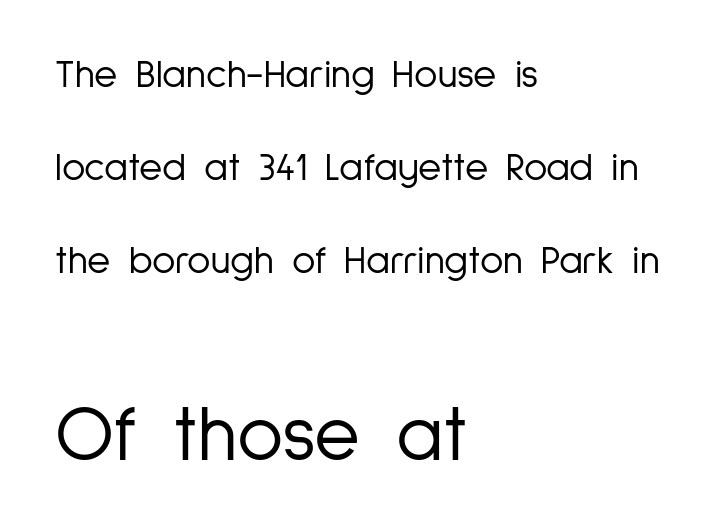
The image shows 79 px light, condensed sans-serif type, upright; set left-aligned, loose line spacing (2.32x), normal letter spacing, not underlined; the second (bottom) block is 1.98x larger; low stroke contrast and a medium x-height.
